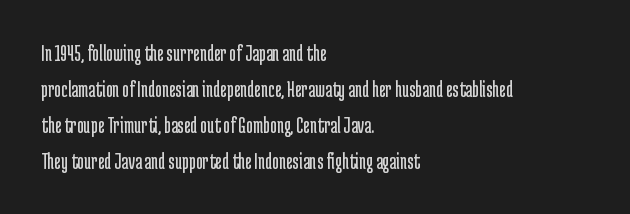
The foot of each line stays bare and open. It's the straight-up-and-down kind of type. The gaps between neighbouring characters are ordinary and unremarkable. A normal amount of white space separates one row of letters from the next. Typeset ragged right — the left edge is the straight one. Is the stroke heavy? The answer is a plain regular-or-lighter.
